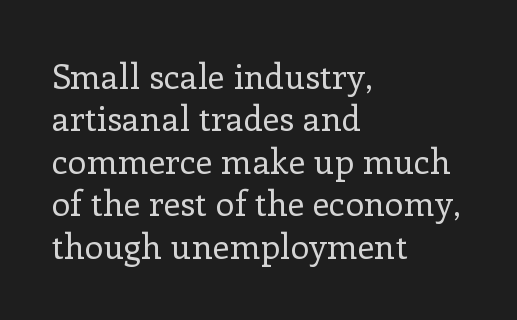
Q: Is the text bold? A: No.
Q: Is the text italic (slanted)? A: No, it is upright.
Q: Is the typeface a serif or a sans-serif typeface? A: Serif.
Q: Is the text underlined? A: No.
Q: How is the paragraph aligned? A: Left-aligned.
Q: Is the spacing between letters normal or unusually wide? A: Normal.
Q: Is the spacing between lines tight, normal or loose? A: Normal.
Q: Width (condensed, normal, or wide)? A: Normal.
Q: Stroke contrast? A: Low.
Q: x-height? A: Medium.
Q: Monospaced? A: No.
